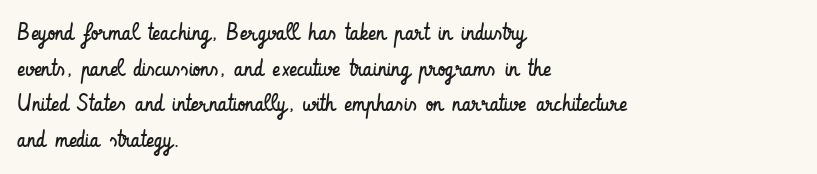
{"italic": "no", "bold": "no", "underline": "no", "align": "left", "line_spacing": "normal", "line_spacing_ratio": 1.48, "letter_spacing": "normal", "letter_spacing_em": 0.0, "glyph_px": 24}
